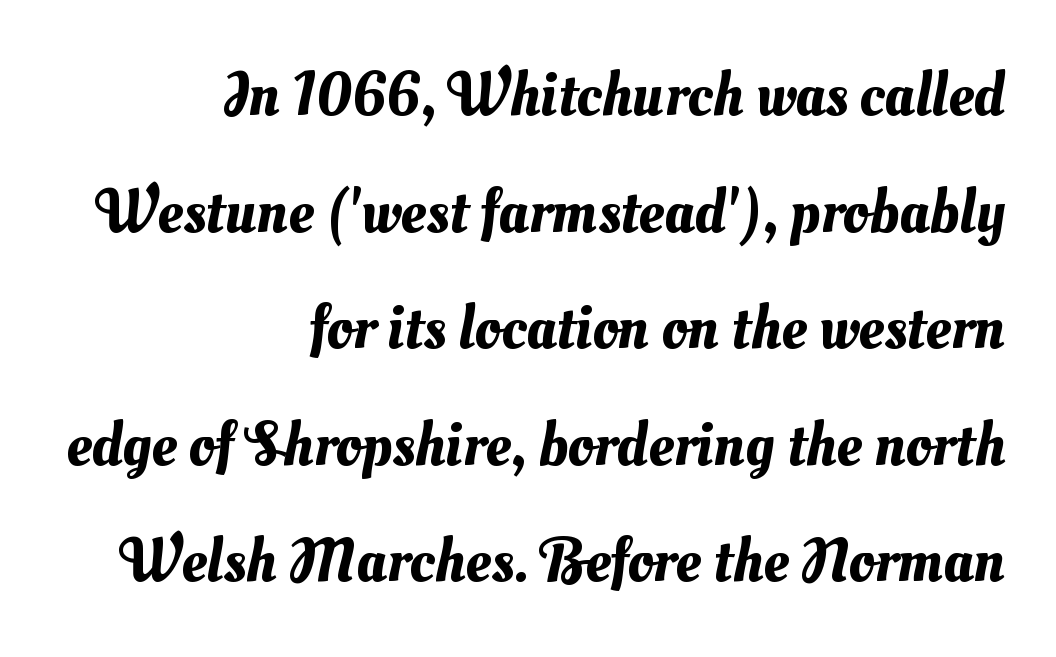
The image shows 63 px text type; set right-aligned, line spacing 1.85x, normal letter spacing, not underlined; medium stroke contrast and a small x-height.
